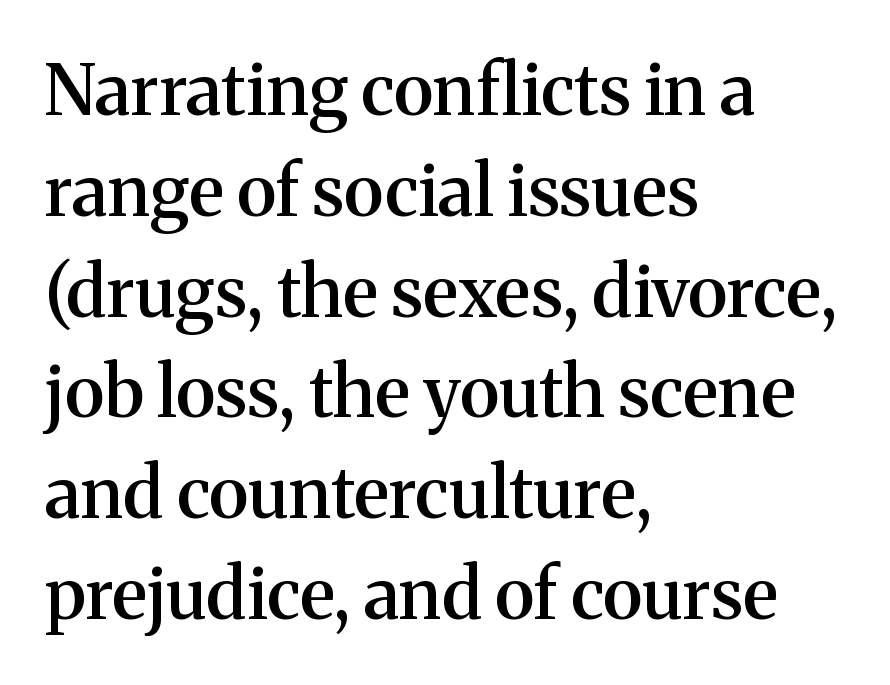
The text block is weighted toward the left margin, trailing off unevenly rightward. Normally led — the rows are evenly, conventionally spaced. Strokes here are thickened, but only to semibold level. Looks like regular typesetting: each glyph gets only the width it needs. The area under the type is left untouched. Is the letter spacing exaggerated? No — it looks like the ordinary default.
